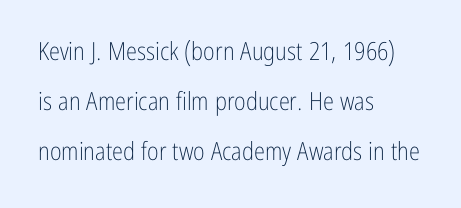
If you drew a ruler down the left edge, every line would touch it. The font is comparable to plain body text, perhaps lighter. The words here are not underlined. A typesetter would mark this as roman, not italic. Loosely led — the rows are spread out.
